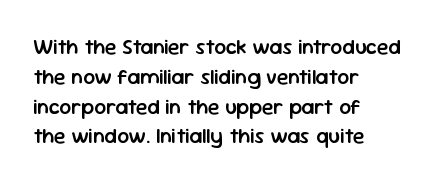
Q: Is the text bold? A: Semi-bold.
Q: Is the text italic (slanted)? A: No, it is upright.
Q: Is the text underlined? A: No.
Q: How is the paragraph aligned? A: Left-aligned.
Q: Is the spacing between letters normal or unusually wide? A: Normal.
Q: Is the spacing between lines tight, normal or loose? A: Normal.
